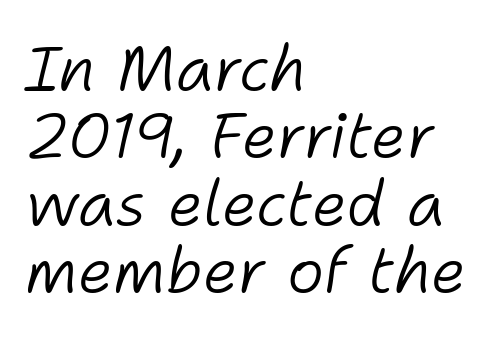
{"italic": "yes", "lean": "right", "slant_degrees": 11, "bold": "no", "weight": "light", "width": "normal", "stroke_contrast": "low", "x_height": "medium", "monospaced": "no", "underline": "no", "align": "left", "line_spacing": "tight", "line_spacing_ratio": 1.07, "letter_spacing": "normal", "letter_spacing_em": 0.0, "glyph_px": 63}
